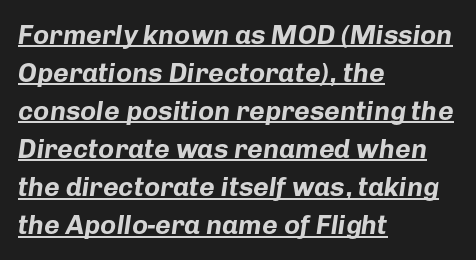
The image shows 27 px bold type, italic (leaning right); set left-aligned, normal line spacing (1.41x), normal letter spacing, underlined.
